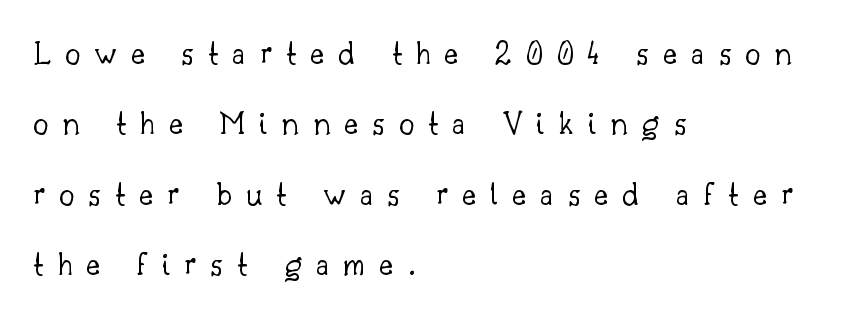
The image shows 34 px light type, upright; set left-aligned, loose line spacing (2.07x), unusually wide letter spacing (+0.41 em), not underlined; low stroke contrast and a small x-height.
